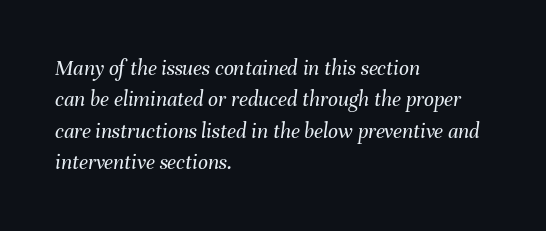
The image shows 22 px text type, italic (leaning right); set left-aligned, normal line spacing (1.43x), normal letter spacing, not underlined.
